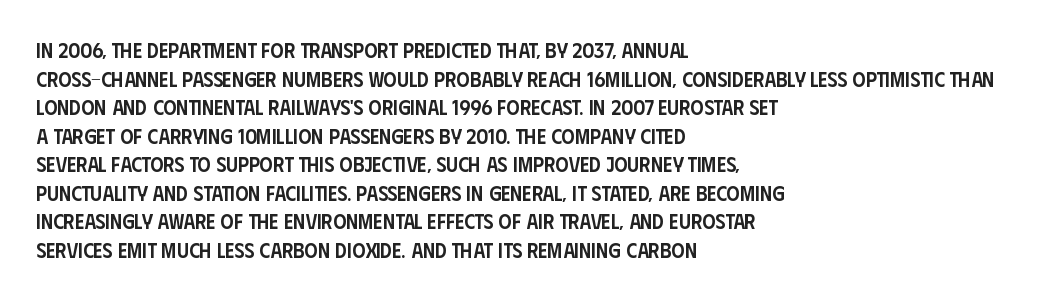
This sample uses an upright cut, with every glyph sitting square on the baseline. Moderately thickened strokes mark this as semibold type. Short note: letters normally spaced. A typesetter would call this leading conventional body-copy spacing. Just letters on the line, the space beneath them empty. Casual observation: everything's shoved over to the left.
